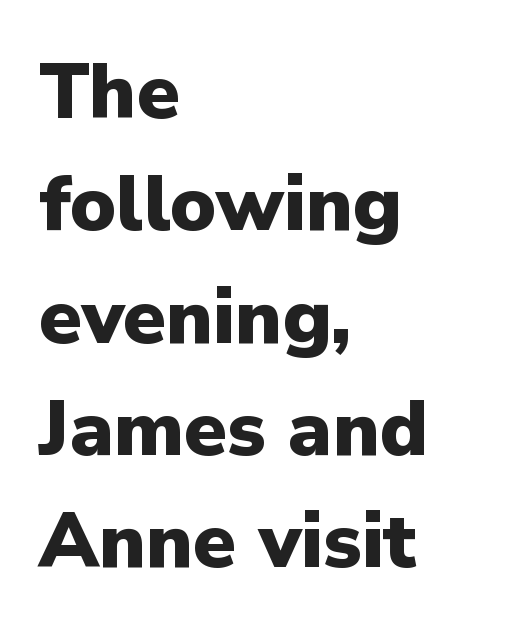
{"serif": "no", "italic": "no", "bold": "yes", "weight": "heavy", "width": "normal", "stroke_contrast": "low", "x_height": "medium", "monospaced": "no", "underline": "no", "align": "left", "line_spacing": "normal", "line_spacing_ratio": 1.44, "letter_spacing": "normal", "letter_spacing_em": 0.0, "glyph_px": 78}
